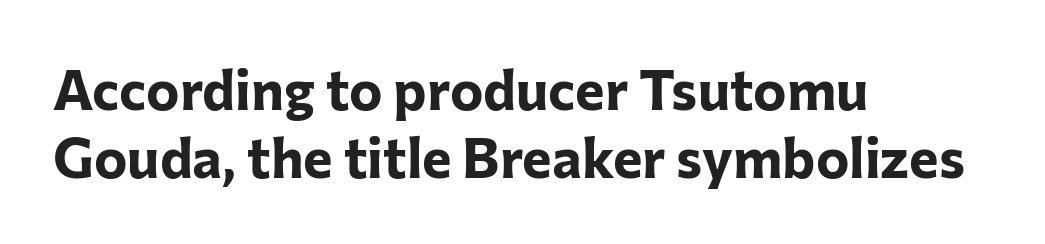
The image shows 56 px bold sans-serif type, upright; set left-aligned, line spacing 1.22x, normal letter spacing, not underlined; low stroke contrast and a medium x-height.
